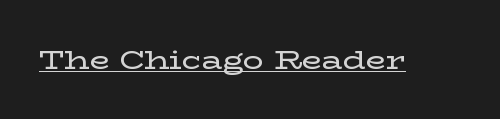
Q: Is the text italic (slanted)? A: No, it is upright.
Q: Is the text underlined? A: Yes.
Q: Is the spacing between letters normal or unusually wide? A: Normal.
